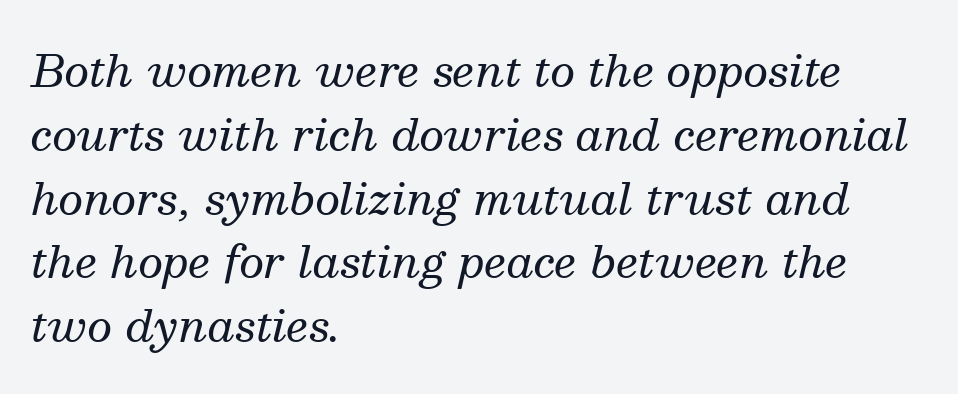
The image shows 44 px regular-weight serif type, italic (leaning right); set left-aligned, normal line spacing (1.45x), normal letter spacing, not underlined; medium stroke contrast and a medium x-height.
